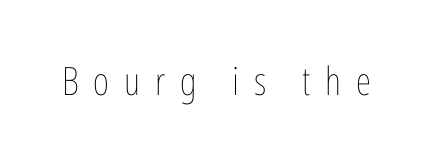
Look at the tracking — it's clearly loosened, letters drifting apart. Nope, not italic — everything's standing straight. Think of a printed novel: that variable character pitch is what you see here. Descender tails drop into unmarked territory.
